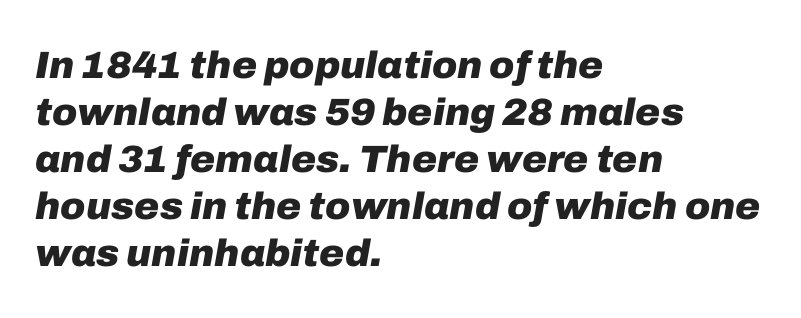
Tracking here is standard; glyphs follow each other at the usual distance. Unmarked baselines from the first word to the last. The rendering uses natural spacing where letterforms have individual widths. This sample uses an oblique cut, with every glyph tilted off the vertical. A classic flush-left, rag-right setting is used for this passage. Weight check: bold — yes, fully.
